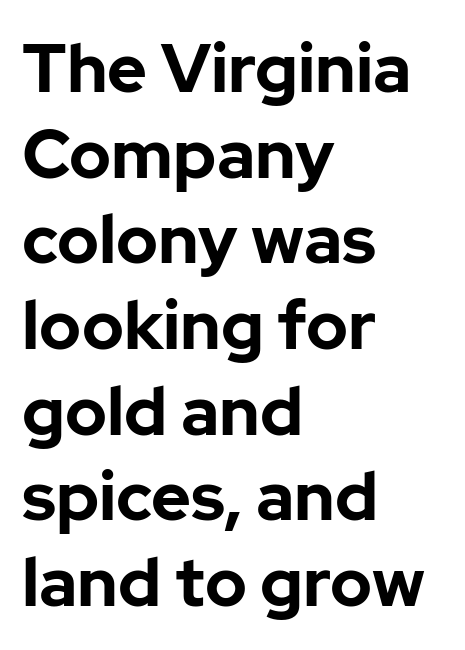
The image shows 68 px bold sans-serif type, upright; set left-aligned, normal line spacing (1.26x), normal letter spacing, not underlined; low stroke contrast and a medium x-height.
